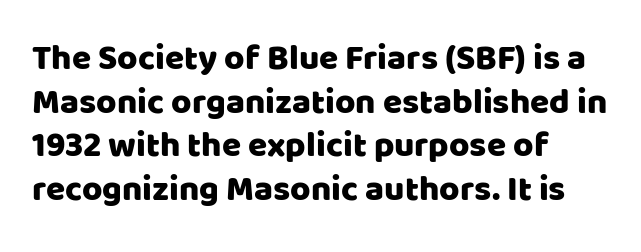
{"serif": "no", "italic": "no", "width": "normal", "stroke_contrast": "low", "x_height": "large", "monospaced": "no", "underline": "no", "align": "left", "line_spacing": "normal", "line_spacing_ratio": 1.25, "letter_spacing": "normal", "letter_spacing_em": 0.0, "glyph_px": 35}
